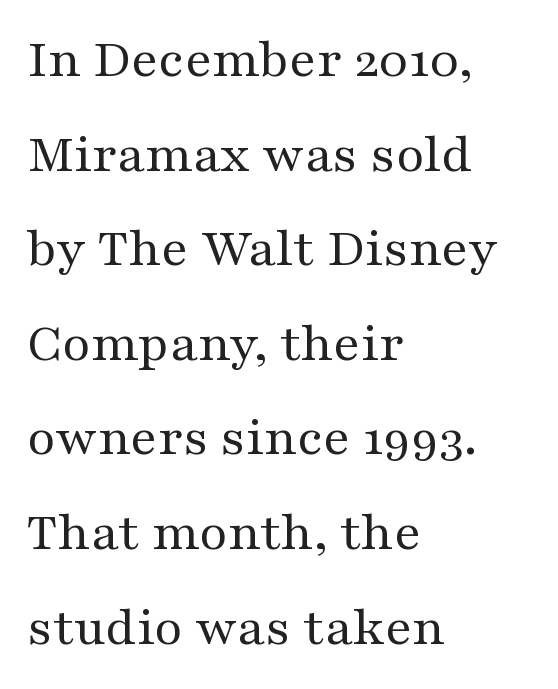
The image shows 55 px regular-weight, wide serif type, upright; set left-aligned, line spacing 1.72x, normal letter spacing, not underlined; medium stroke contrast and a medium x-height.
